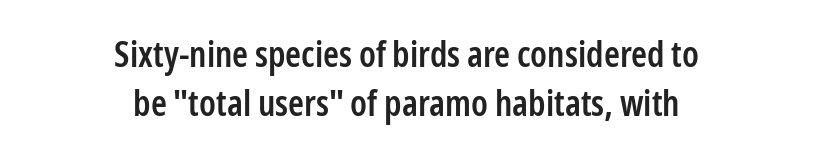
This rendering employs a face without finishing strokes, i.e., a sans-serif. Nobody drew a line under any word here. Does the lettering tilt? It doesn't — this is upright. Vertically, the passage feels balanced, rows spaced as you'd expect. The passage shown is typed in a proportional face where columns would drift.
